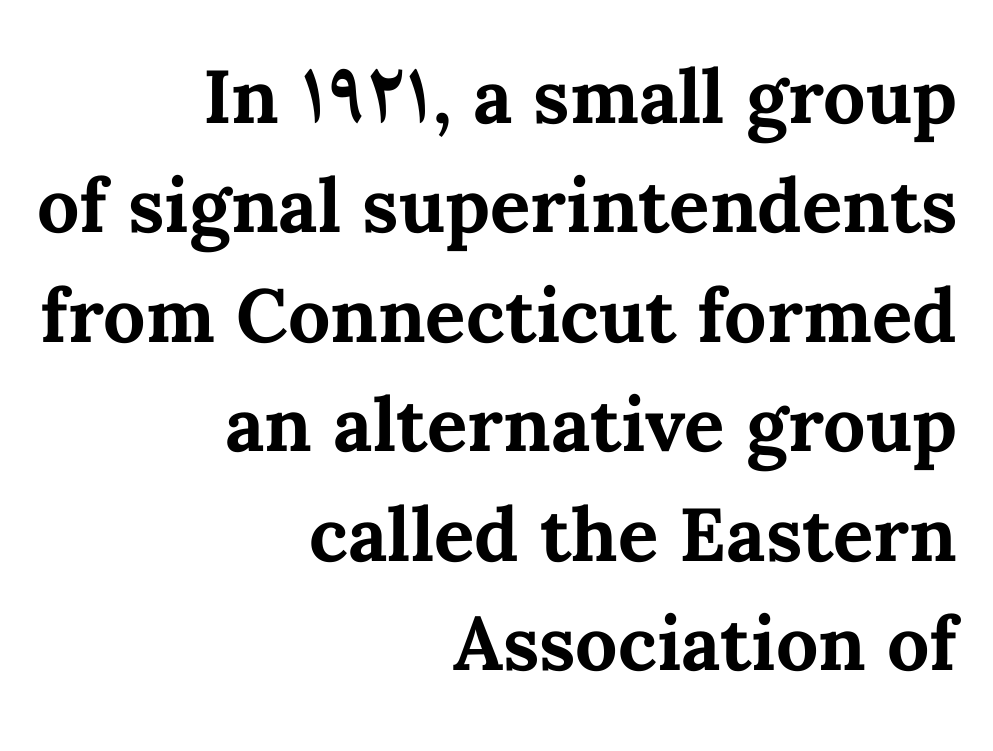
Check the space under the baseline: it is left empty. Spacing between characters is what you'd get straight out of the box. The typesetter chose a ragged-left arrangement here. A typesetter would call this proportional, since set widths differ per character. Bold? Absolutely — the strokes are thick and heavy. Tall strokes in this sample are plumb rather than angled.
